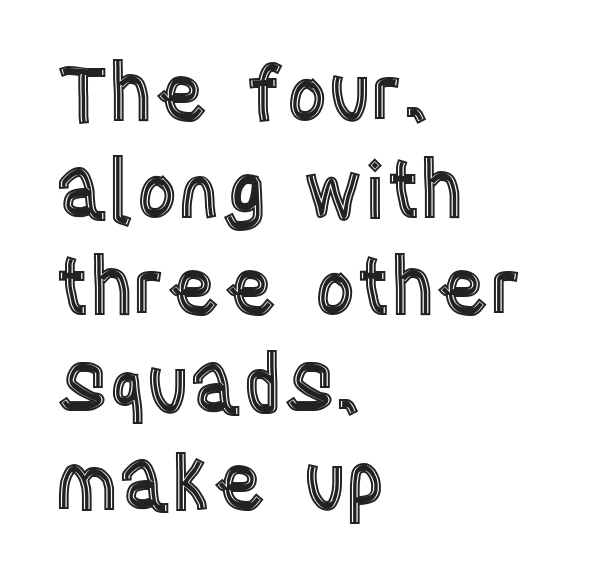
Q: Is the text italic (slanted)? A: No, it is upright.
Q: Is the text underlined? A: No.
Q: How is the paragraph aligned? A: Left-aligned.
Q: Is the spacing between letters normal or unusually wide? A: Normal.
Q: Width (condensed, normal, or wide)? A: Condensed.
Q: x-height? A: Large.
Q: Monospaced? A: No.
